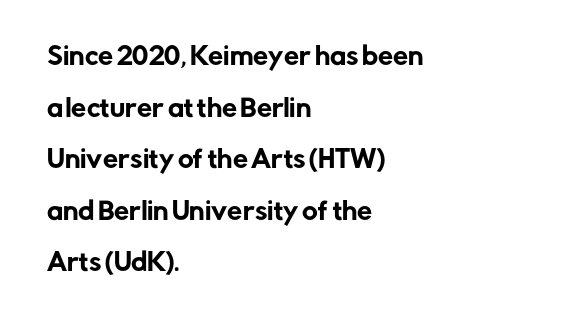
Posture: vertical. Every row of glyphs begins at an identical x-position on the left. Quick note: interline space is abundant. Quick note: underline off. The passage shown has conventional tracking throughout.
